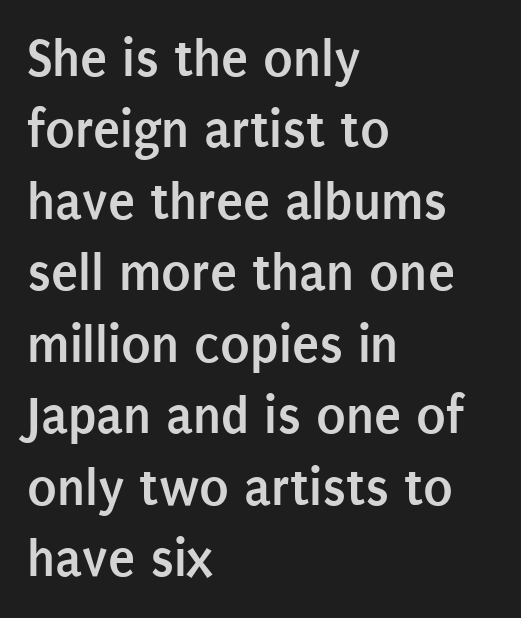
Q: Is the text bold? A: Yes.
Q: Is the text italic (slanted)? A: No, it is upright.
Q: Is the typeface a serif or a sans-serif typeface? A: Sans-serif.
Q: Is the text underlined? A: No.
Q: How is the paragraph aligned? A: Left-aligned.
Q: Is the spacing between letters normal or unusually wide? A: Normal.
Q: Is the spacing between lines tight, normal or loose? A: Normal.
Q: Width (condensed, normal, or wide)? A: Condensed.
Q: Stroke contrast? A: Low.
Q: x-height? A: Large.
Q: Monospaced? A: No.
